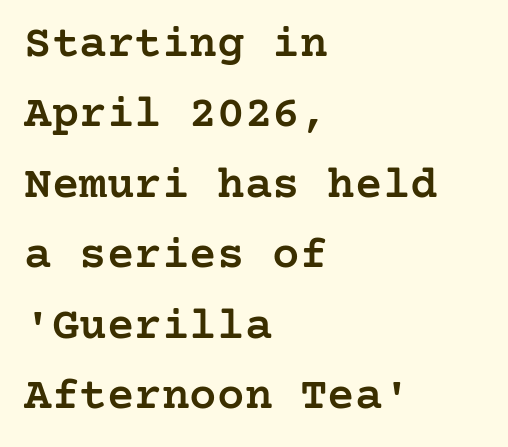
{"serif": "yes", "italic": "no", "bold": "semi", "weight": "semibold", "width": "normal", "stroke_contrast": "low", "x_height": "medium", "underline": "no", "align": "left", "line_spacing": "normal", "line_spacing_ratio": 1.53, "letter_spacing": "normal", "letter_spacing_em": 0.0, "glyph_px": 46}
